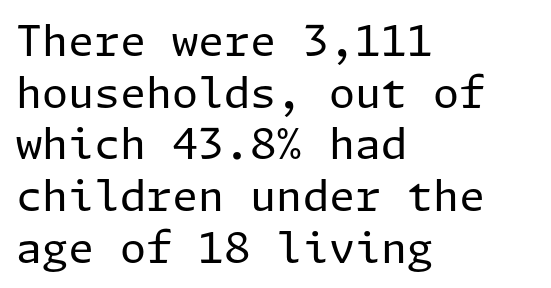
Q: Is the text bold? A: No.
Q: Is the text italic (slanted)? A: No, it is upright.
Q: Is the typeface a serif or a sans-serif typeface? A: Sans-serif.
Q: Is the text underlined? A: No.
Q: How is the paragraph aligned? A: Left-aligned.
Q: Is the spacing between letters normal or unusually wide? A: Normal.
Q: Width (condensed, normal, or wide)? A: Normal.
Q: Stroke contrast? A: Low.
Q: x-height? A: Medium.
